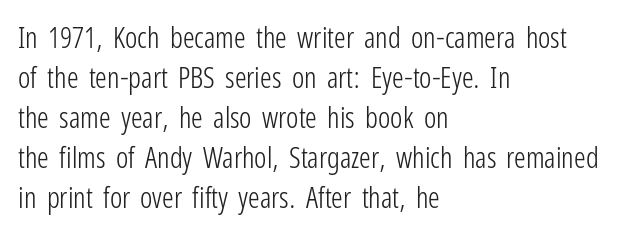
Q: Is the text bold? A: No.
Q: Is the text italic (slanted)? A: No, it is upright.
Q: Is the typeface a serif or a sans-serif typeface? A: Sans-serif.
Q: Is the text underlined? A: No.
Q: How is the paragraph aligned? A: Left-aligned.
Q: Is the spacing between letters normal or unusually wide? A: Normal.
Q: Is the spacing between lines tight, normal or loose? A: Normal.
Q: Width (condensed, normal, or wide)? A: Condensed.
Q: Stroke contrast? A: Low.
Q: x-height? A: Medium.
Q: Monospaced? A: No.
